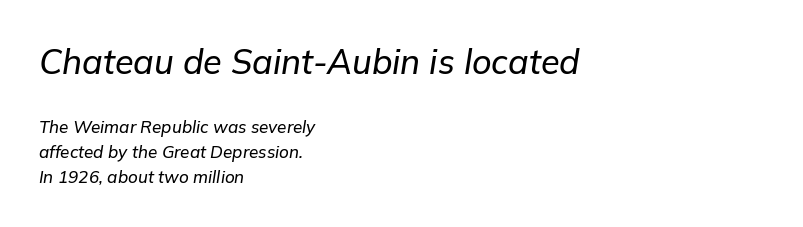
Character widths vary here, with narrow letters taking less room than wide ones. Characters follow at the spacing the type designer built in. Rule under the text: the space is simply empty. Line starts are locked; line ends wander.
